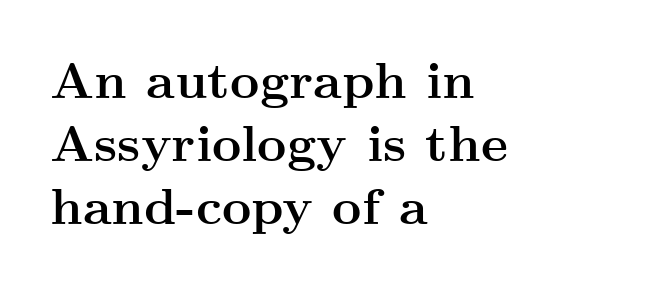
The image shows 51 px semibold, wide serif type, upright; set left-aligned, line spacing 1.24x, normal letter spacing, not underlined; medium stroke contrast and a small x-height.
